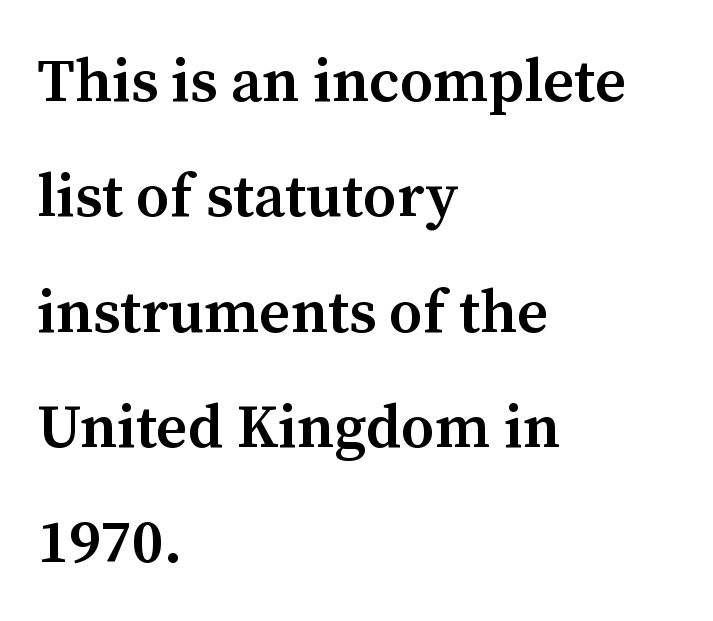
{"serif": "yes", "italic": "no", "bold": "semi", "weight": "semibold", "width": "normal", "stroke_contrast": "medium", "x_height": "medium", "monospaced": "no", "underline": "no", "align": "left", "line_spacing_ratio": 1.89, "letter_spacing": "normal", "letter_spacing_em": 0.0, "glyph_px": 61}
